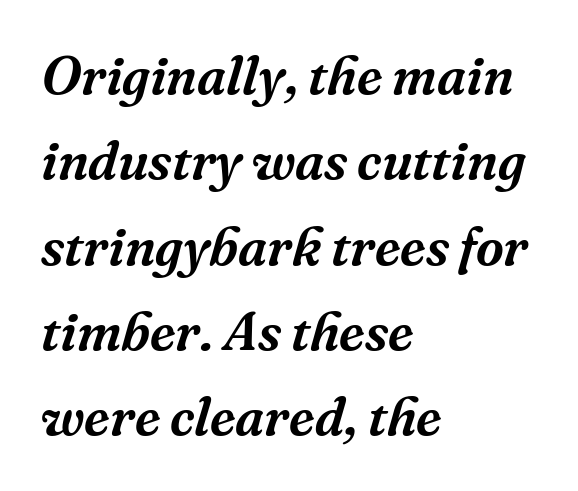
{"serif": "yes", "italic": "yes", "lean": "right", "slant_degrees": 16, "width": "normal", "stroke_contrast": "medium", "x_height": "medium", "monospaced": "no", "underline": "no", "align": "left", "line_spacing": "normal", "line_spacing_ratio": 1.58, "letter_spacing": "normal", "letter_spacing_em": 0.0, "glyph_px": 54}
